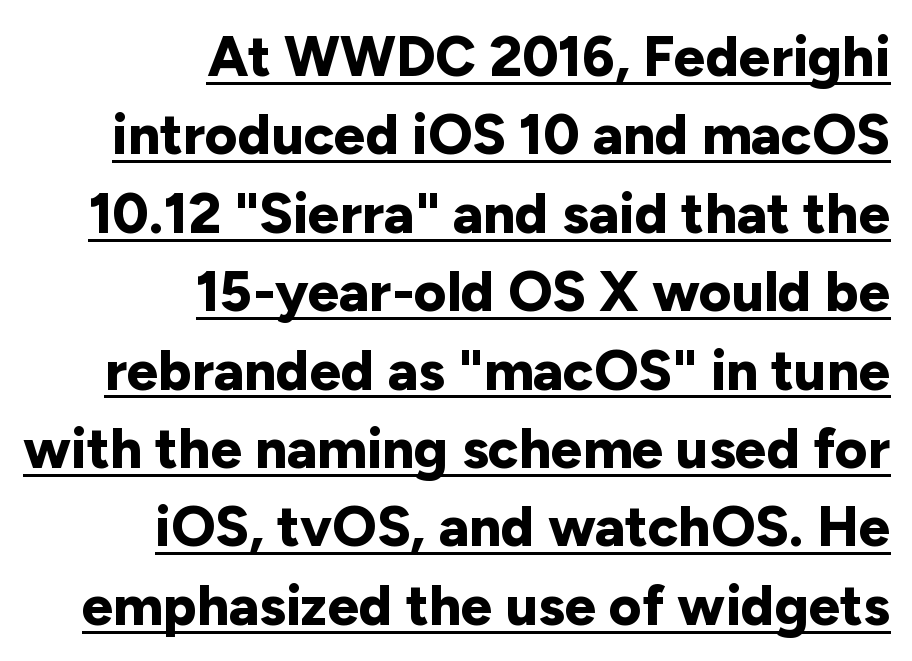
Q: Is the text bold? A: Yes.
Q: Is the text italic (slanted)? A: No, it is upright.
Q: Is the typeface a serif or a sans-serif typeface? A: Sans-serif.
Q: Is the text underlined? A: Yes.
Q: How is the paragraph aligned? A: Right-aligned.
Q: Is the spacing between letters normal or unusually wide? A: Normal.
Q: Is the spacing between lines tight, normal or loose? A: Normal.
Q: Width (condensed, normal, or wide)? A: Normal.
Q: Stroke contrast? A: Low.
Q: x-height? A: Medium.
Q: Monospaced? A: No.
